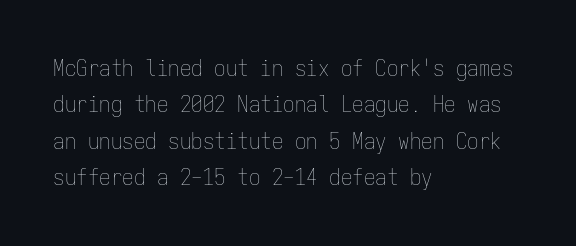
Q: Is the text bold? A: No.
Q: Is the text italic (slanted)? A: No, it is upright.
Q: Is the text underlined? A: No.
Q: How is the paragraph aligned? A: Left-aligned.
Q: Is the spacing between letters normal or unusually wide? A: Normal.
Q: Is the spacing between lines tight, normal or loose? A: Normal.
